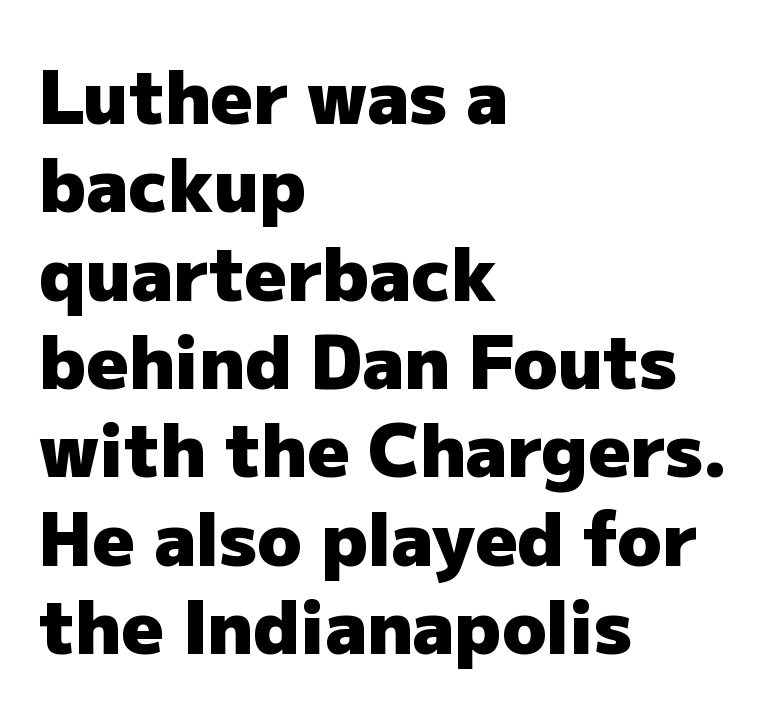
{"serif": "no", "italic": "no", "bold": "yes", "weight": "heavy", "width": "normal", "stroke_contrast": "low", "x_height": "medium", "monospaced": "no", "underline": "no", "align": "left", "line_spacing_ratio": 1.21, "letter_spacing": "normal", "letter_spacing_em": 0.0, "glyph_px": 73}
